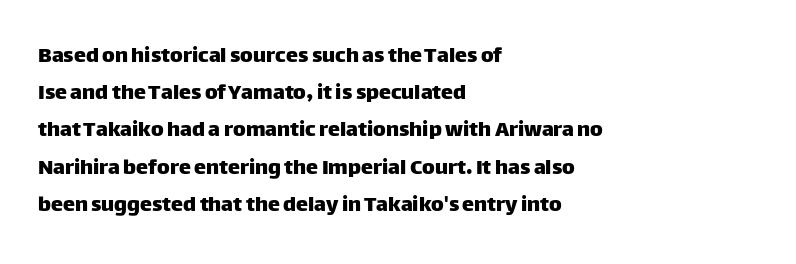
Q: Is the text italic (slanted)? A: No, it is upright.
Q: Is the text underlined? A: No.
Q: How is the paragraph aligned? A: Left-aligned.
Q: Is the spacing between letters normal or unusually wide? A: Normal.
Q: Is the spacing between lines tight, normal or loose? A: Normal.
